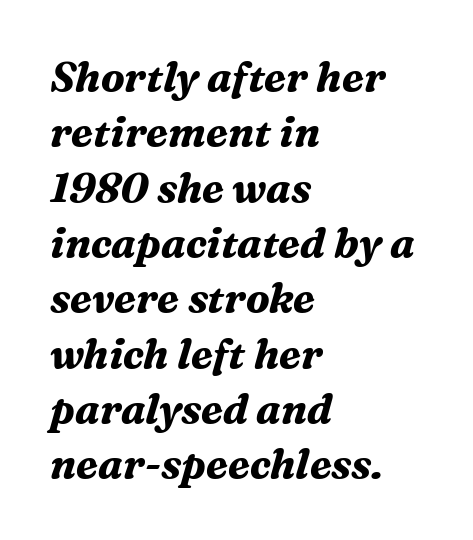
Q: Is the text bold? A: Yes.
Q: Is the text italic (slanted)? A: Yes, it leans right by about 16 degrees.
Q: Is the typeface a serif or a sans-serif typeface? A: Serif.
Q: Is the text underlined? A: No.
Q: How is the paragraph aligned? A: Left-aligned.
Q: Is the spacing between letters normal or unusually wide? A: Normal.
Q: Is the spacing between lines tight, normal or loose? A: Normal.
Q: Width (condensed, normal, or wide)? A: Normal.
Q: Stroke contrast? A: Medium.
Q: x-height? A: Medium.
Q: Monospaced? A: No.
